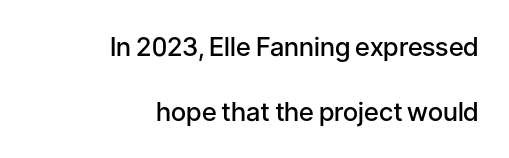
{"italic": "no", "bold": "semi", "underline": "no", "align": "right", "line_spacing": "loose", "line_spacing_ratio": 2.49, "letter_spacing": "normal", "letter_spacing_em": 0.0, "glyph_px": 26}
